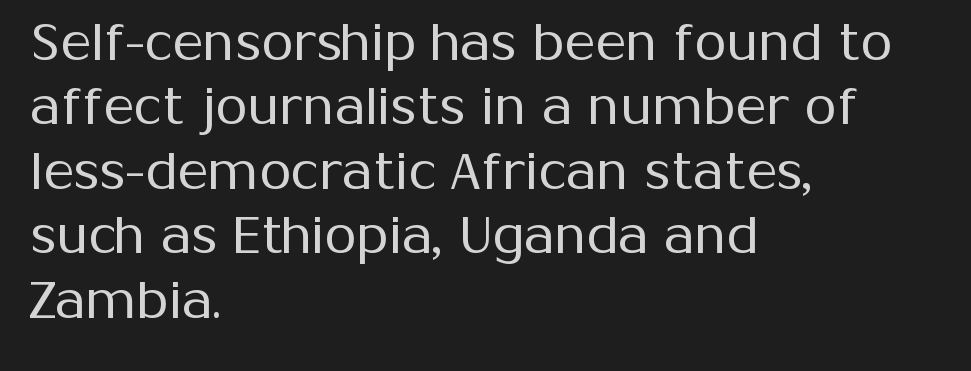
Q: Is the text bold? A: No.
Q: Is the text italic (slanted)? A: No, it is upright.
Q: Is the typeface a serif or a sans-serif typeface? A: Sans-serif.
Q: Is the text underlined? A: No.
Q: How is the paragraph aligned? A: Left-aligned.
Q: Is the spacing between letters normal or unusually wide? A: Normal.
Q: Width (condensed, normal, or wide)? A: Normal.
Q: Stroke contrast? A: Medium.
Q: x-height? A: Medium.
Q: Monospaced? A: No.
